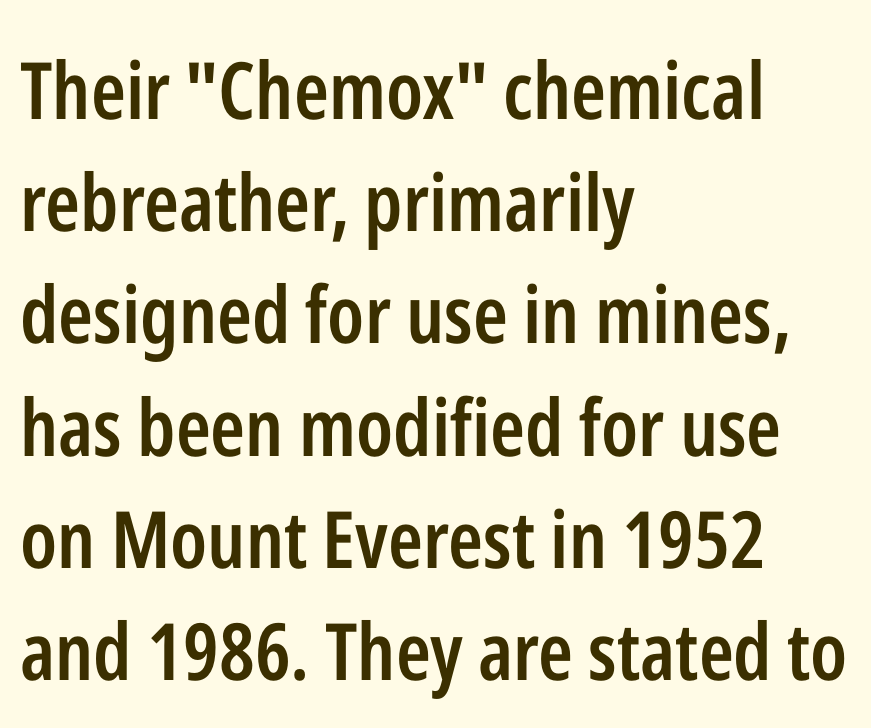
Q: Is the text bold? A: Semi-bold.
Q: Is the text italic (slanted)? A: No, it is upright.
Q: Is the typeface a serif or a sans-serif typeface? A: Sans-serif.
Q: Is the text underlined? A: No.
Q: How is the paragraph aligned? A: Left-aligned.
Q: Is the spacing between letters normal or unusually wide? A: Normal.
Q: Is the spacing between lines tight, normal or loose? A: Normal.
Q: Width (condensed, normal, or wide)? A: Condensed.
Q: Stroke contrast? A: Low.
Q: x-height? A: Medium.
Q: Monospaced? A: No.
